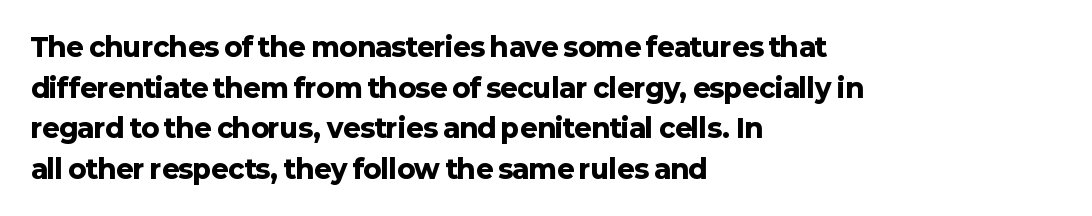
Q: Is the text bold? A: Yes.
Q: Is the text italic (slanted)? A: No, it is upright.
Q: Is the text underlined? A: No.
Q: How is the paragraph aligned? A: Left-aligned.
Q: Is the spacing between letters normal or unusually wide? A: Normal.
Q: Is the spacing between lines tight, normal or loose? A: Normal.
